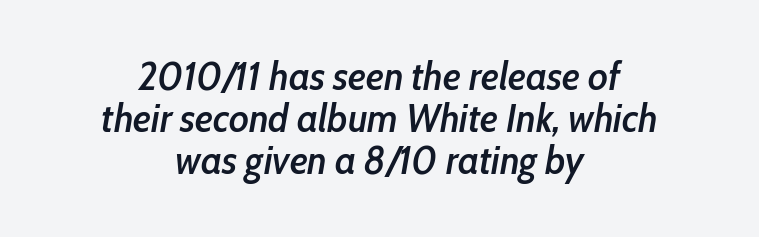
Posture: slanted. Spacing verdict: proportional, widths tailored to each character. Inter-character spacing is left at the font's built-in metrics. Rule under the text: the space is simply empty.
